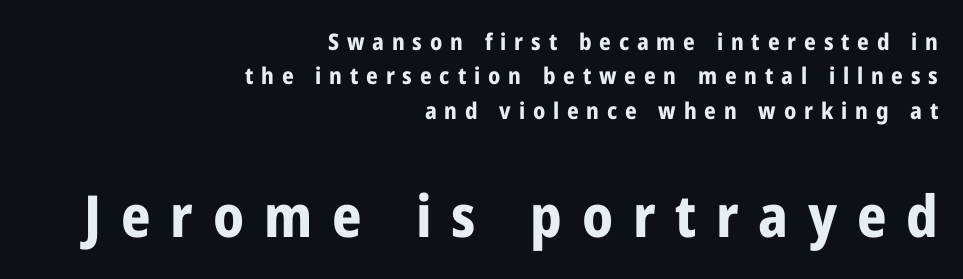
Does extra space separate the letters? Yes, quite a lot of it. The designer left line spacing at the default. Do the characters align in a grid? No, the font is proportional. Quick note: underline off. The glyphs in this specimen are sans serif. Ordinary non-slanted type is in use.
